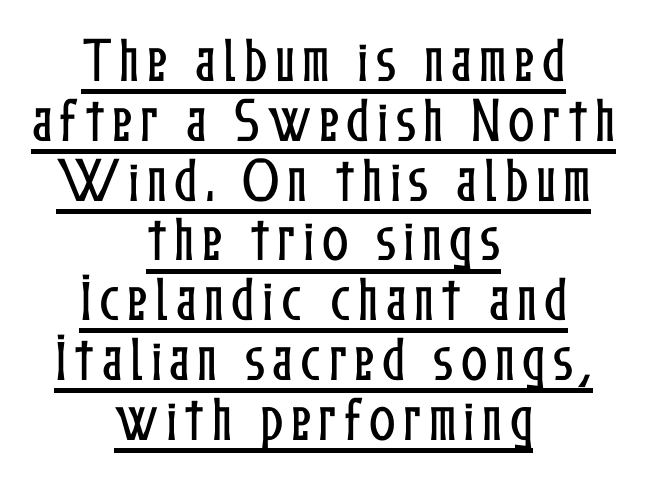
The image shows 49 px condensed type, upright; set centered, line spacing 1.22x, underlined; low stroke contrast and a medium x-height.
